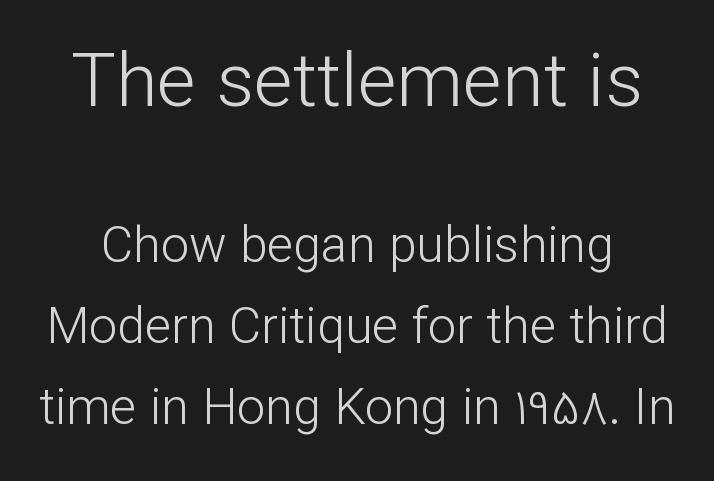
Underline: absent. Heaviness? Minimal to ordinary, like unemphasized prose. Think of a printed novel: that variable character pitch is what you see here. You can tell it's not italic because the verticals are truly vertical. Quick note: interline space is typical. You could call the tracking neutral — neither tight nor loose.
